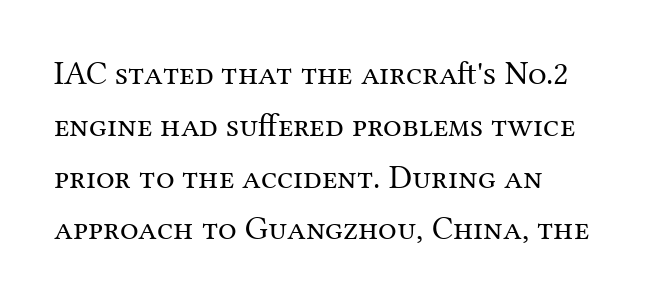
{"serif": "yes", "italic": "no", "bold": "no", "weight": "regular", "width": "normal", "stroke_contrast": "medium", "x_height": "medium", "monospaced": "no", "underline": "no", "align": "left", "line_spacing": "normal", "line_spacing_ratio": 1.57, "letter_spacing": "normal", "letter_spacing_em": 0.0, "glyph_px": 33}
